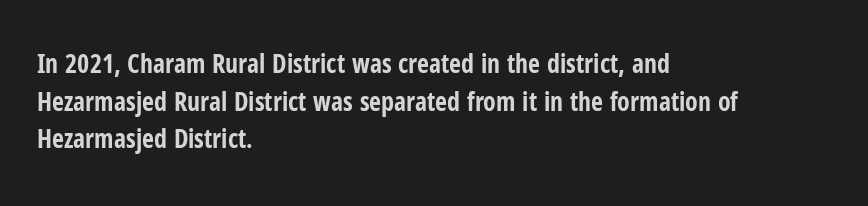
The image shows 26 px bold type, upright; set left-aligned, normal line spacing (1.45x), normal letter spacing, not underlined.
